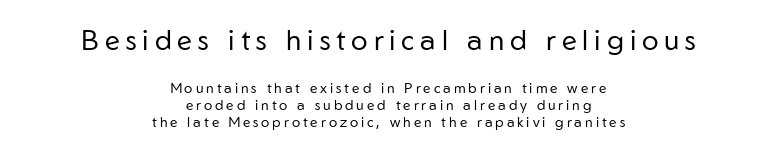
Q: Is the text bold? A: No.
Q: Is the text italic (slanted)? A: No, it is upright.
Q: Is the typeface a serif or a sans-serif typeface? A: Sans-serif.
Q: Is the text underlined? A: No.
Q: How is the paragraph aligned? A: Centered.
Q: Is the spacing between letters normal or unusually wide? A: Unusually wide.
Q: Which block of text is set in a larger size, the first (top) or the second (bottom)? A: The first (top) one.
Q: Width (condensed, normal, or wide)? A: Normal.
Q: Stroke contrast? A: Low.
Q: x-height? A: Medium.
Q: Monospaced? A: No.
